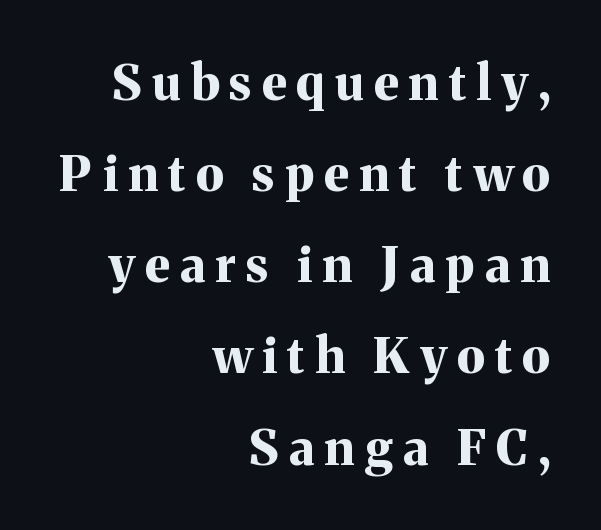
{"serif": "yes", "italic": "no", "bold": "yes", "weight": "bold", "width": "normal", "stroke_contrast": "medium", "x_height": "medium", "monospaced": "no", "underline": "no", "align": "right", "line_spacing_ratio": 1.86, "letter_spacing": "wide", "letter_spacing_em": 0.21, "glyph_px": 49}
